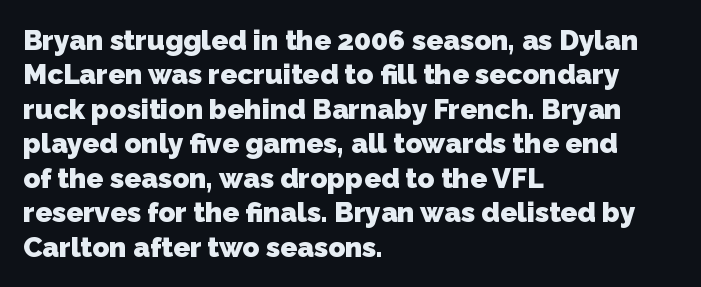
Q: Is the text bold? A: Yes.
Q: Is the typeface a serif or a sans-serif typeface? A: Sans-serif.
Q: Is the text underlined? A: No.
Q: How is the paragraph aligned? A: Left-aligned.
Q: Is the spacing between letters normal or unusually wide? A: Normal.
Q: Width (condensed, normal, or wide)? A: Normal.
Q: Stroke contrast? A: Low.
Q: x-height? A: Medium.
Q: Monospaced? A: No.
